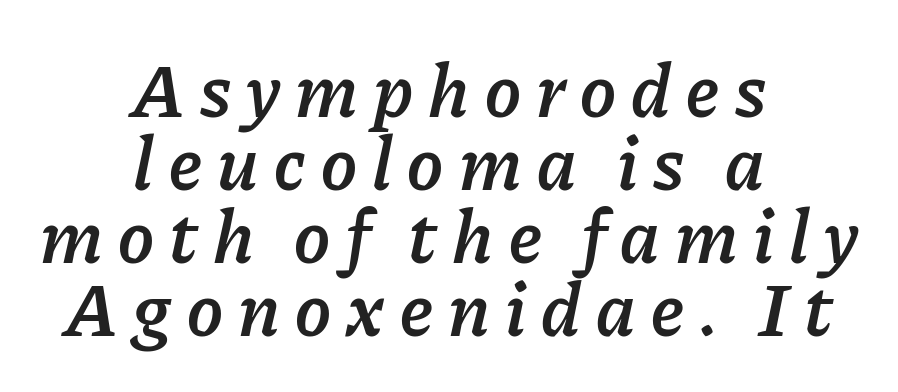
{"italic": "yes", "lean": "right", "slant_degrees": 11, "bold": "semi", "weight": "semibold", "width": "normal", "stroke_contrast": "low", "x_height": "medium", "monospaced": "no", "underline": "no", "align": "center", "line_spacing": "tight", "line_spacing_ratio": 0.96, "letter_spacing": "wide", "letter_spacing_em": 0.2, "glyph_px": 76}
